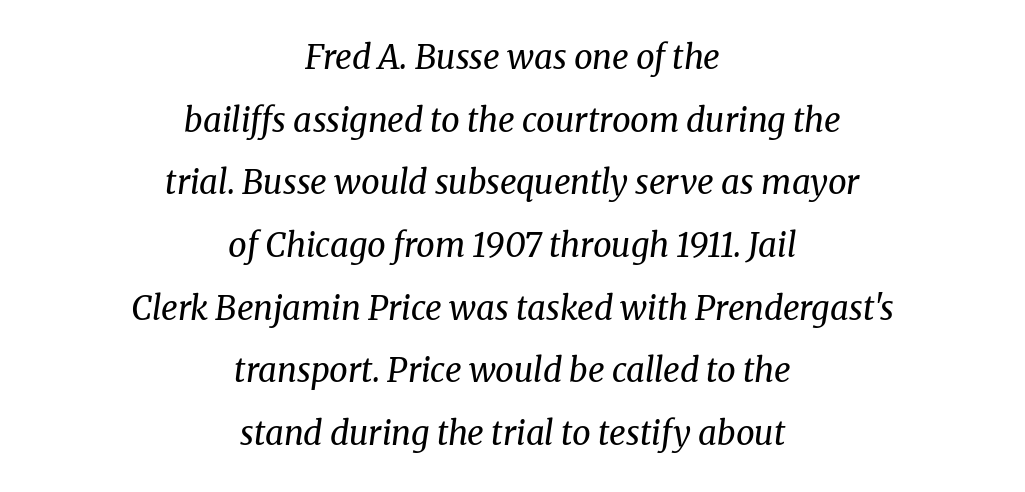
Q: Is the text bold? A: No.
Q: Is the text italic (slanted)? A: Yes, it leans right by about 8 degrees.
Q: Is the typeface a serif or a sans-serif typeface? A: Serif.
Q: Is the text underlined? A: No.
Q: How is the paragraph aligned? A: Centered.
Q: Is the spacing between letters normal or unusually wide? A: Normal.
Q: Is the spacing between lines tight, normal or loose? A: Loose.
Q: Width (condensed, normal, or wide)? A: Normal.
Q: Stroke contrast? A: Medium.
Q: x-height? A: Medium.
Q: Monospaced? A: No.
